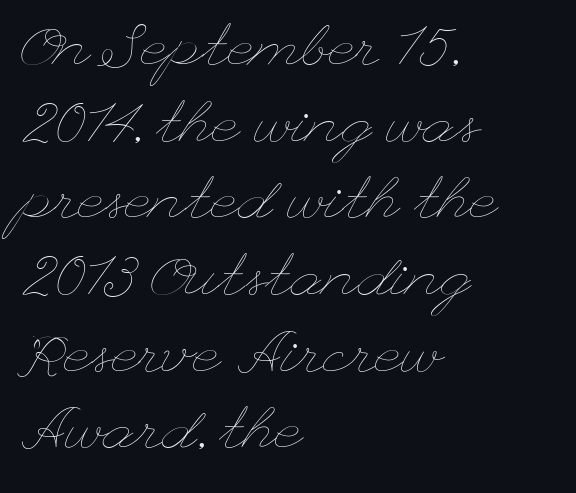
The image shows 59 px thin, wide type; set left-aligned, normal line spacing (1.3x), normal letter spacing, not underlined; low stroke contrast and a small x-height.
